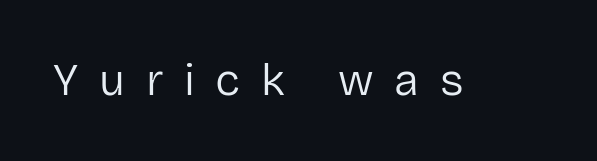
The image shows 45 px regular-weight sans-serif type, upright; set unusually wide letter spacing (+0.46 em), not underlined; low stroke contrast and a medium x-height.
